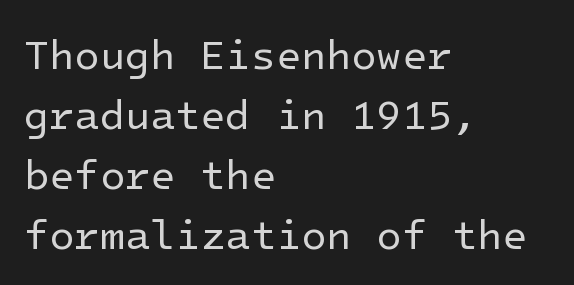
Teacher's note: observe the even left margin — that is flush-left alignment. Unbolded letterforms with no extra heft. The passage shown stacks its lines at a standard gap. The specimen omits any rule beneath the text block's lines. Characters remain perfectly vertical along every line. The letters carry no serifs — their stems end cleanly without finishing strokes.
